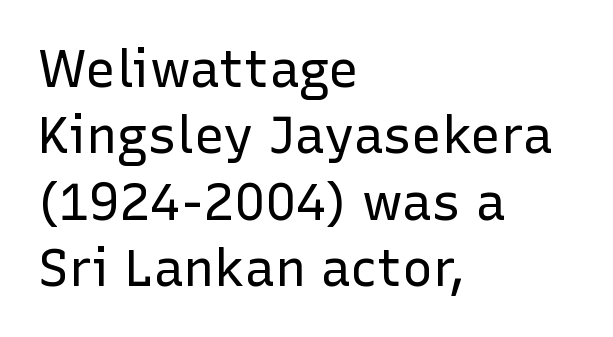
Baseline-to-baseline distance is the conventional proportion of letter height. Descenders are the only things crossing below the line. The font family rendered here belongs to the sans-serif group. The font is comparable to plain body text, perhaps lighter. Posture: upright roman. Horizontally, the lines are justified to the leading edge only.
